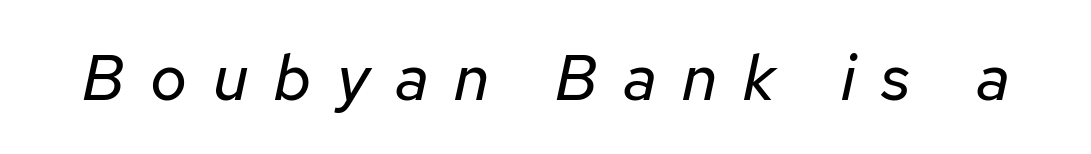
Q: Is the text bold? A: No.
Q: Is the text italic (slanted)? A: Yes, it leans right by about 12 degrees.
Q: Is the text underlined? A: No.
Q: Is the spacing between letters normal or unusually wide? A: Unusually wide.
Q: Width (condensed, normal, or wide)? A: Normal.
Q: Stroke contrast? A: Low.
Q: x-height? A: Medium.
Q: Monospaced? A: No.
